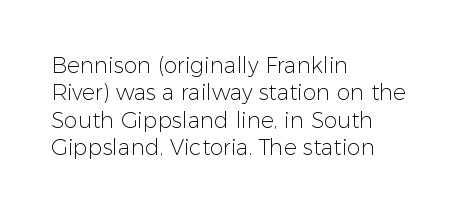
The image shows 22 px text type, upright; set left-aligned, line spacing 1.24x, normal letter spacing, not underlined.
